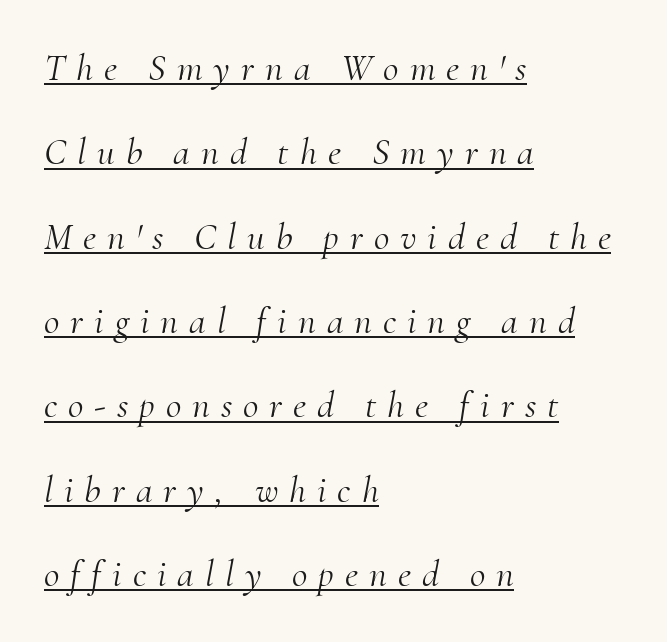
The image shows 38 px light serif type, italic (leaning right); set left-aligned, loose line spacing (2.22x), unusually wide letter spacing (+0.29 em), underlined; medium stroke contrast and a small x-height.
